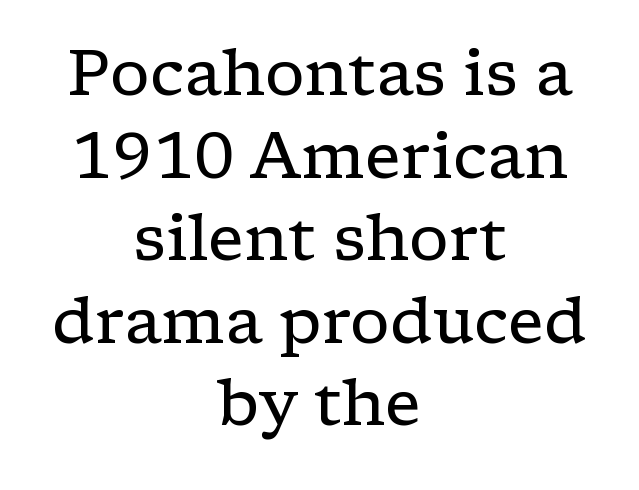
The image shows 64 px regular-weight, wide serif type, upright; set centered, normal line spacing (1.29x), normal letter spacing, not underlined; low stroke contrast and a medium x-height.
